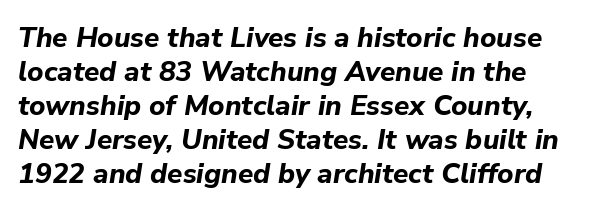
The image shows 28 px bold type, italic (leaning right); set line spacing 1.21x, normal letter spacing, not underlined; low stroke contrast and a medium x-height.
